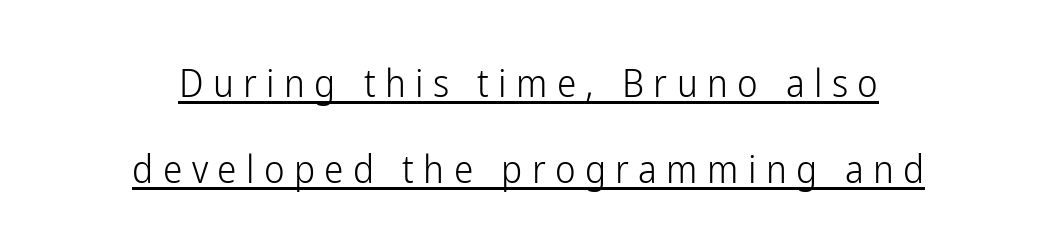
If you folded the block vertically in half, each line would mirror itself in length. This sample carries an underscore along the baseline area. Character widths vary here, with narrow letters taking less room than wide ones. Whoever set this chose breathing room over compactness in the vertical rhythm.
